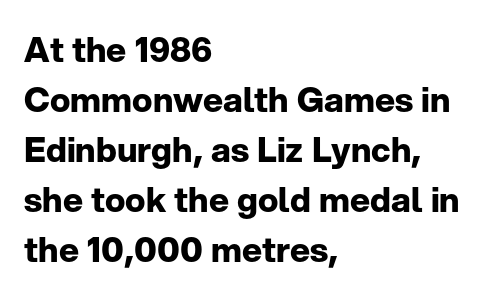
The image shows 34 px bold sans-serif type, upright; set left-aligned, normal line spacing (1.47x), normal letter spacing, not underlined; low stroke contrast and a medium x-height.
